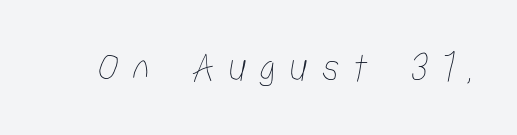
The image shows 44 px condensed type; set unusually wide letter spacing (+0.31 em), not underlined; low stroke contrast and a medium x-height.
